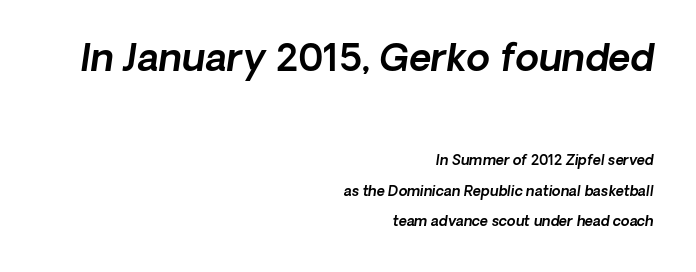
The image shows 38 px sans-serif type; set right-aligned, loose line spacing (2.16x), normal letter spacing, not underlined; the first (top) block is 2.71x larger; a medium x-height.
